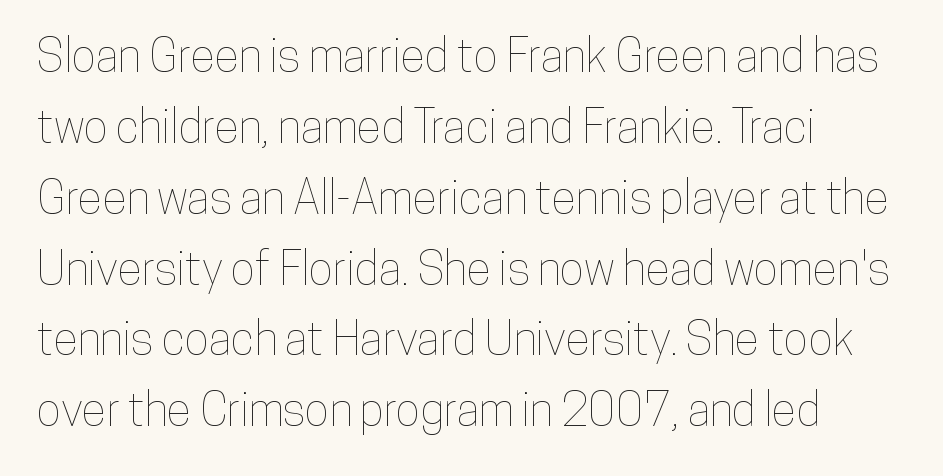
Q: Is the text italic (slanted)? A: No, it is upright.
Q: Is the text underlined? A: No.
Q: How is the paragraph aligned? A: Left-aligned.
Q: Is the spacing between letters normal or unusually wide? A: Normal.
Q: Is the spacing between lines tight, normal or loose? A: Normal.
Q: Width (condensed, normal, or wide)? A: Condensed.
Q: Stroke contrast? A: Low.
Q: x-height? A: Medium.
Q: Monospaced? A: No.
